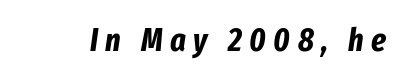
Looks like regular typesetting: each glyph gets only the width it needs. The letterforms stand isolated, each surrounded by extra space. You can tell it's italic because the verticals aren't actually vertical. Words float on clear page, feet unadorned. The sample has been set heavy, in full bold.
